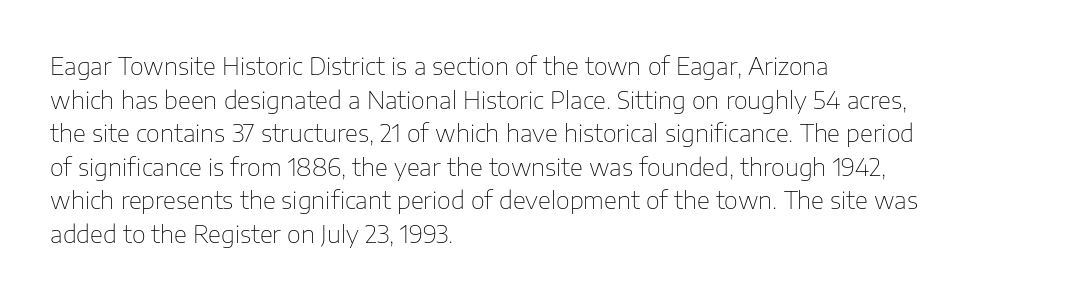
Q: Is the text bold? A: No.
Q: Is the text italic (slanted)? A: No, it is upright.
Q: Is the text underlined? A: No.
Q: How is the paragraph aligned? A: Left-aligned.
Q: Is the spacing between letters normal or unusually wide? A: Normal.
Q: Is the spacing between lines tight, normal or loose? A: Normal.
